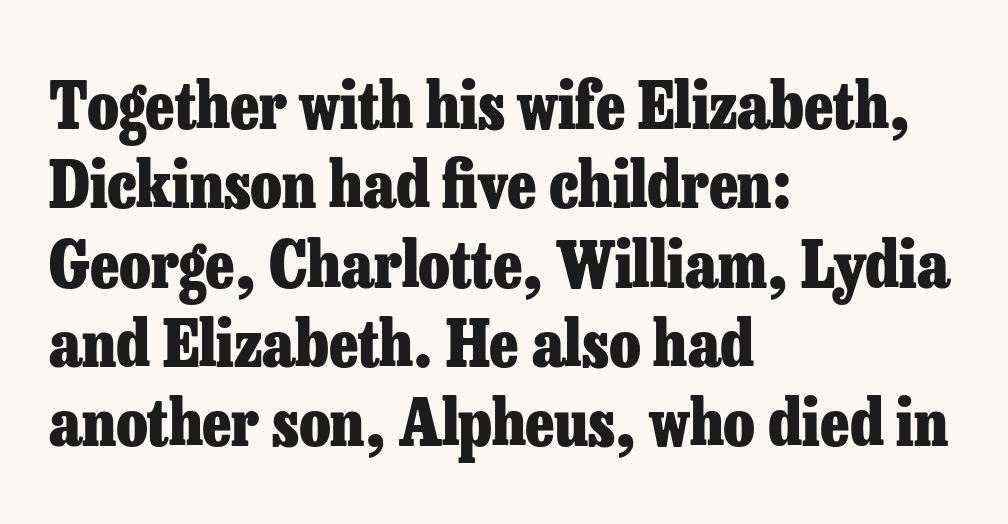
Q: Is the text bold? A: Yes.
Q: Is the text italic (slanted)? A: No, it is upright.
Q: Is the typeface a serif or a sans-serif typeface? A: Serif.
Q: Is the text underlined? A: No.
Q: How is the paragraph aligned? A: Left-aligned.
Q: Is the spacing between letters normal or unusually wide? A: Normal.
Q: Width (condensed, normal, or wide)? A: Normal.
Q: Stroke contrast? A: Low.
Q: x-height? A: Medium.
Q: Monospaced? A: No.
